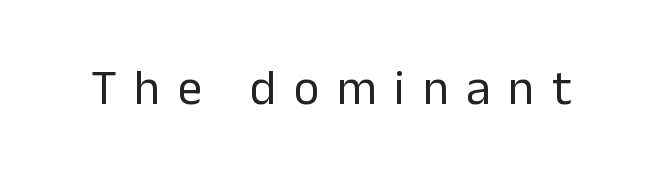
{"serif": "no", "italic": "no", "bold": "no", "weight": "regular", "width": "normal", "stroke_contrast": "low", "x_height": "medium", "monospaced": "no", "underline": "no", "letter_spacing": "wide", "letter_spacing_em": 0.36, "glyph_px": 49}
